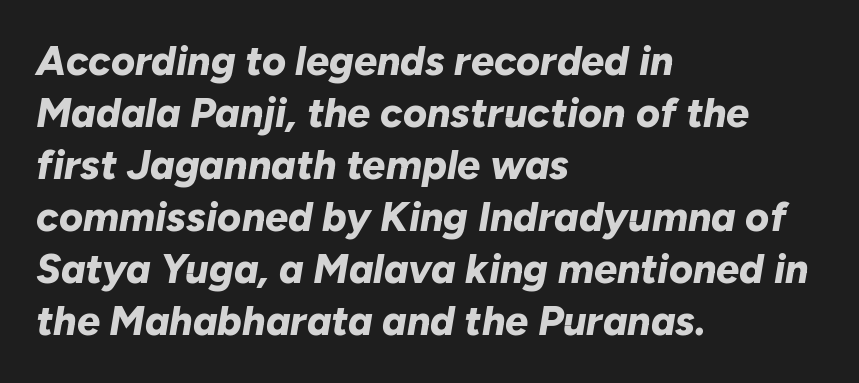
Q: Is the text bold? A: Yes.
Q: Is the text italic (slanted)? A: Yes, it leans right by about 10 degrees.
Q: Is the text underlined? A: No.
Q: How is the paragraph aligned? A: Left-aligned.
Q: Is the spacing between letters normal or unusually wide? A: Normal.
Q: Is the spacing between lines tight, normal or loose? A: Normal.
Q: Width (condensed, normal, or wide)? A: Normal.
Q: Stroke contrast? A: Low.
Q: x-height? A: Medium.
Q: Monospaced? A: No.
